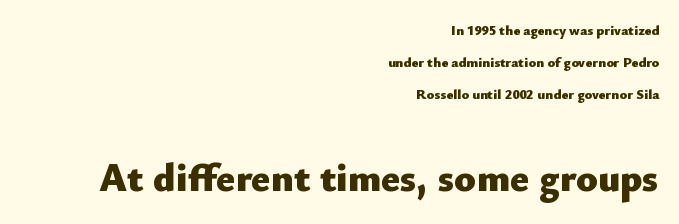
The image shows 40 px heavy sans-serif type, upright; set right-aligned, loose line spacing (2.29x), normal letter spacing, not underlined; the second (bottom) block is 2.86x larger; low stroke contrast and a small x-height.
